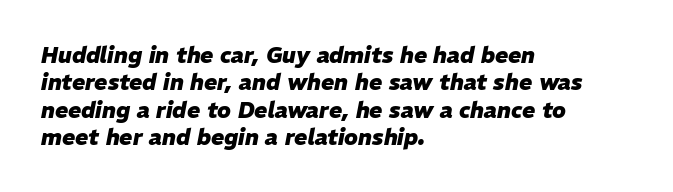
Short note: letters normally spaced. These words are printed bold, with thick strokes throughout. Glance below the letters and you will spot only blank space. Layout note: lines flush left. Characters are canted at an angle relative to the baseline's perpendicular.
